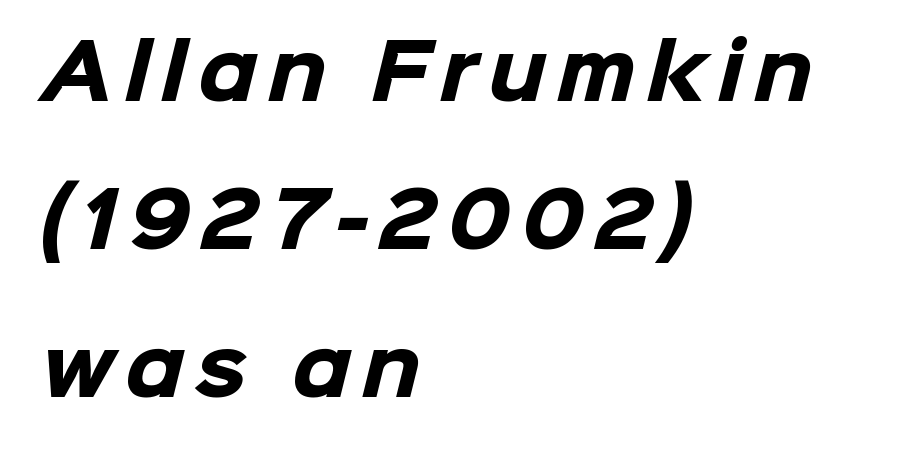
Q: Is the text bold? A: Yes.
Q: Is the typeface a serif or a sans-serif typeface? A: Sans-serif.
Q: Is the text underlined? A: No.
Q: How is the paragraph aligned? A: Left-aligned.
Q: Is the spacing between lines tight, normal or loose? A: Loose.
Q: Width (condensed, normal, or wide)? A: Normal.
Q: Stroke contrast? A: Low.
Q: x-height? A: Medium.
Q: Monospaced? A: No.
